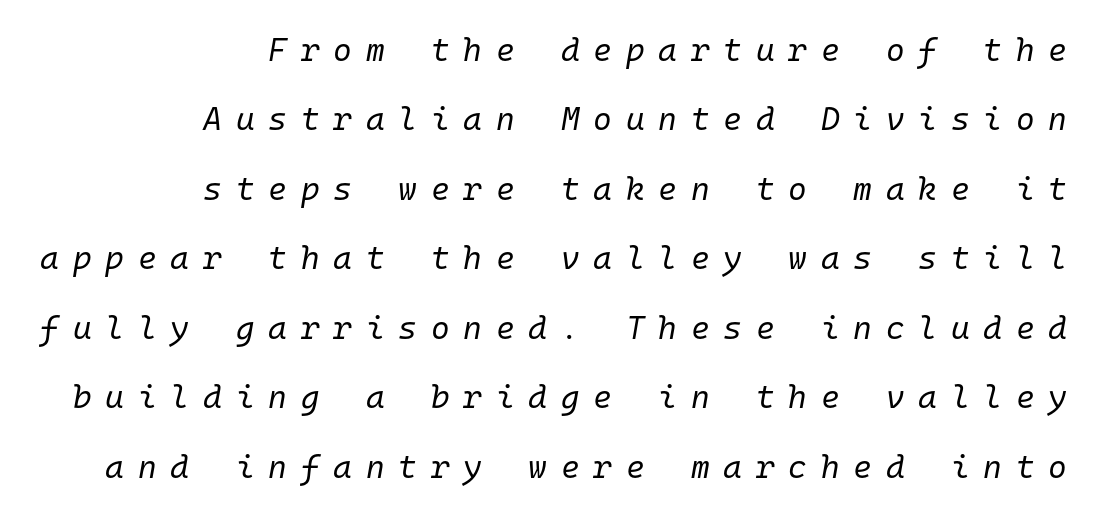
{"italic": "yes", "lean": "right", "slant_degrees": 10, "bold": "no", "weight": "regular", "width": "normal", "stroke_contrast": "low", "x_height": "medium", "monospaced": "yes", "underline": "no", "align": "right", "line_spacing": "loose", "line_spacing_ratio": 2.17, "letter_spacing": "wide", "letter_spacing_em": 0.43, "glyph_px": 32}
